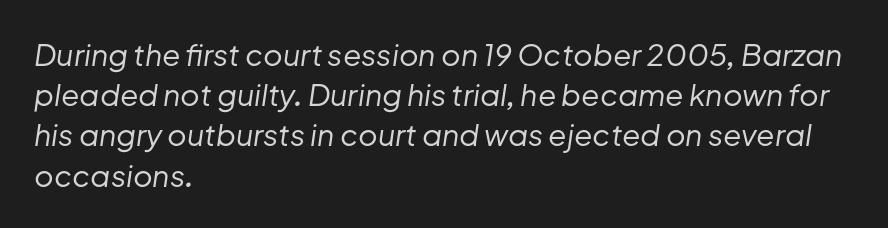
{"italic": "yes", "lean": "right", "slant_degrees": 8, "bold": "no", "weight": "regular", "width": "normal", "stroke_contrast": "low", "x_height": "medium", "monospaced": "no", "underline": "no", "align": "left", "line_spacing": "normal", "line_spacing_ratio": 1.34, "letter_spacing": "normal", "letter_spacing_em": 0.0, "glyph_px": 30}
